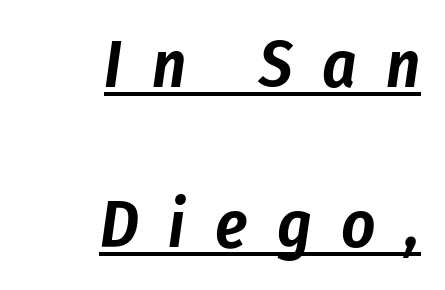
Q: Is the text italic (slanted)? A: Yes, it leans right by about 8 degrees.
Q: Is the text underlined? A: Yes.
Q: How is the paragraph aligned? A: Right-aligned.
Q: Is the spacing between letters normal or unusually wide? A: Unusually wide.
Q: Is the spacing between lines tight, normal or loose? A: Loose.
Q: Width (condensed, normal, or wide)? A: Condensed.
Q: Stroke contrast? A: Low.
Q: x-height? A: Medium.
Q: Monospaced? A: No.
